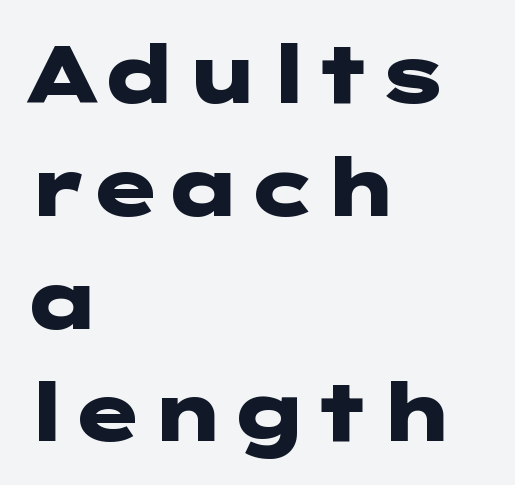
The rag falls on the right side of this text block. I'd describe the lettering as bold — thick and assertive. Is there any slant? The stems are plumb. Here the glyphs are tracked normally, forming tight word shapes. The type family on display is of the sans-serif kind.
